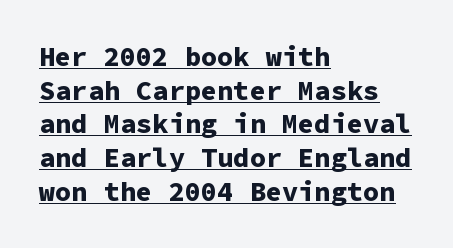
The image shows 27 px bold type, upright; set left-aligned, normal line spacing (1.25x), normal letter spacing, underlined.
